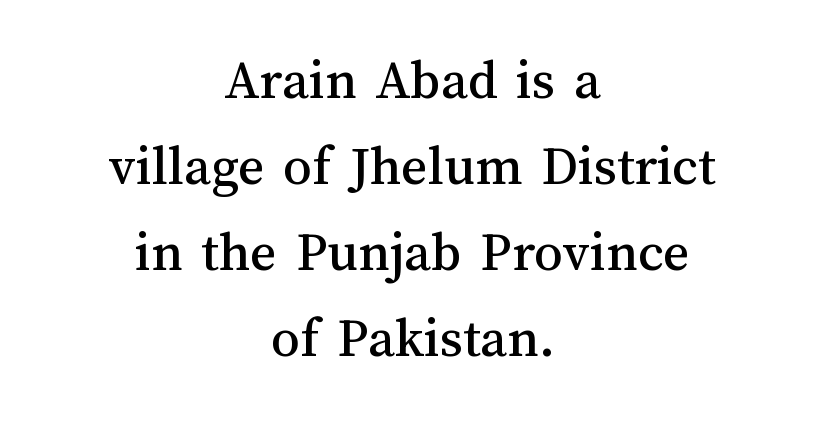
Underline: absent. Is this a fixed-width face? No — the glyphs have proportional, varying widths. If you folded the block vertically in half, each line would mirror itself in length. Baseline-to-baseline distance is the conventional proportion of letter height. Does the lettering tilt? It doesn't — this is upright.
